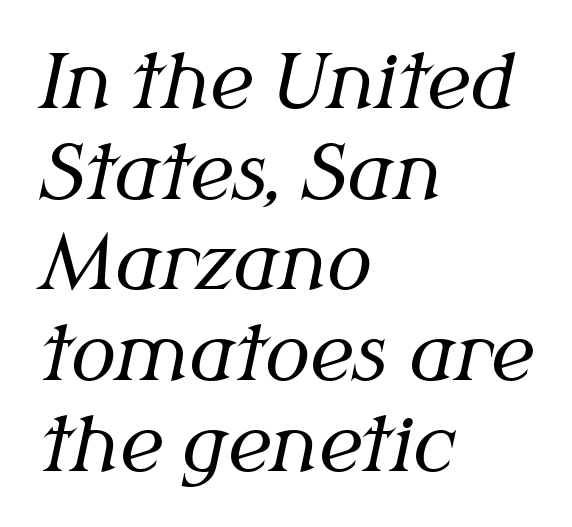
A bare baseline throughout the passage. The glyphs look as if they've been sheared to an angle. The rendering shows small feet on the letterforms — a serif design. Compared with a typical body face, this is equally light or lighter still. The paragraph has a hard left edge and a soft right edge. The passage shown has conventional tracking throughout.
